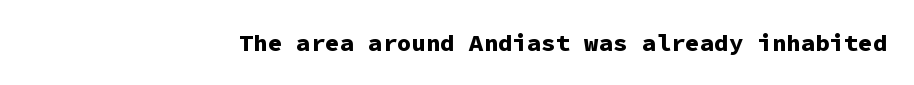
Q: Is the text bold? A: Yes.
Q: Is the text italic (slanted)? A: No, it is upright.
Q: Is the text underlined? A: No.
Q: Is the spacing between letters normal or unusually wide? A: Normal.
